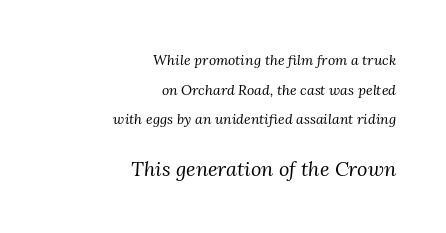
A student would call this right alignment; a typographer would say flush right, rag left. No extra tracking has been applied to these lines. Check the space under the baseline: it is left empty. Characters are canted at an angle relative to the baseline's perpendicular.
